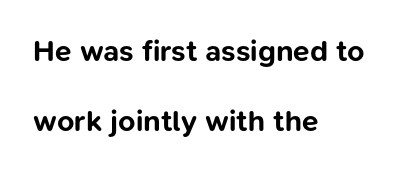
Q: Is the text bold? A: Yes.
Q: Is the text italic (slanted)? A: No, it is upright.
Q: Is the typeface a serif or a sans-serif typeface? A: Sans-serif.
Q: Is the text underlined? A: No.
Q: How is the paragraph aligned? A: Left-aligned.
Q: Is the spacing between letters normal or unusually wide? A: Normal.
Q: Is the spacing between lines tight, normal or loose? A: Loose.
Q: Width (condensed, normal, or wide)? A: Normal.
Q: Stroke contrast? A: Low.
Q: x-height? A: Medium.
Q: Monospaced? A: No.
